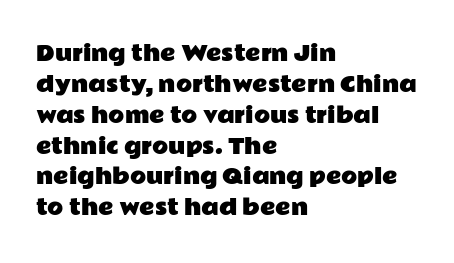
Q: Is the text italic (slanted)? A: No, it is upright.
Q: Is the text underlined? A: No.
Q: How is the paragraph aligned? A: Left-aligned.
Q: Is the spacing between letters normal or unusually wide? A: Normal.
Q: Is the spacing between lines tight, normal or loose? A: Normal.
